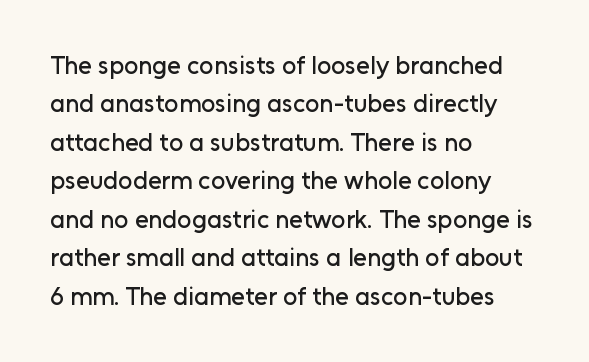
Q: Is the text italic (slanted)? A: No, it is upright.
Q: Is the text underlined? A: No.
Q: How is the paragraph aligned? A: Left-aligned.
Q: Is the spacing between letters normal or unusually wide? A: Normal.
Q: Is the spacing between lines tight, normal or loose? A: Normal.
